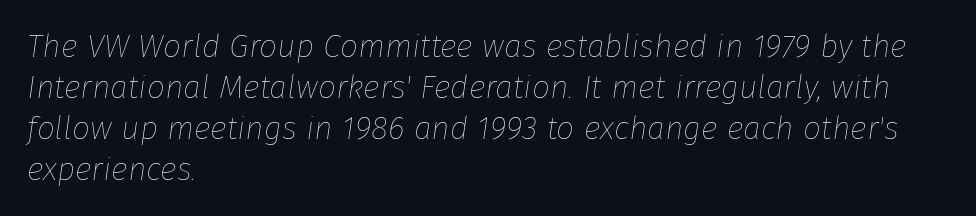
{"italic": "yes", "lean": "right", "slant_degrees": 8, "bold": "no", "weight": "thin", "width": "normal", "stroke_contrast": "low", "x_height": "medium", "monospaced": "no", "underline": "no", "align": "left", "line_spacing": "normal", "line_spacing_ratio": 1.28, "letter_spacing": "normal", "letter_spacing_em": 0.0, "glyph_px": 32}
